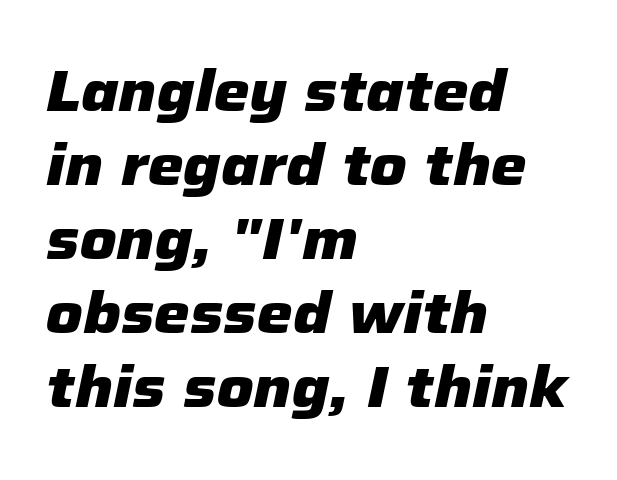
A typesetter would call this proportional, since set widths differ per character. The characters look thick and weighty, a clear bold. Reading down the block, your eye returns to a fixed left position each line. Notice how the stems are inclined rather than vertical — that's the hallmark of italics. These lines keep a tight, regular rhythm from letter to letter.
